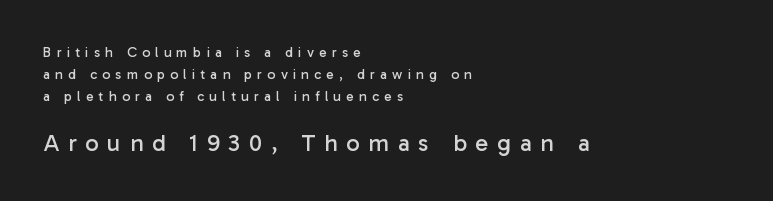
How are the letters spaced? Widely, with obvious added tracking. The face used here appears at its bigger size in the lower chunk. Reading down the column, the eye jumps a familiar distance to each next line. Where is the straight margin? On the left. The passage shown is not underscored anywhere. Nope, not italic — everything's standing straight.
